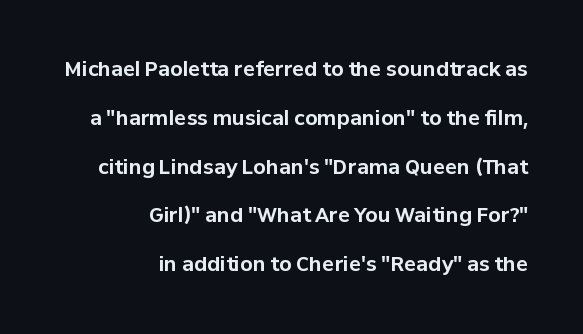
There is no visible air inserted between adjacent glyphs. This is the regular roman posture of the typeface. Its strokes are broad and dark, the hallmark of bold type. Where is the straight margin? On the right. Summary of vertical rhythm: relaxed, with wide interline spacing. The passage shown is not underscored anywhere.
